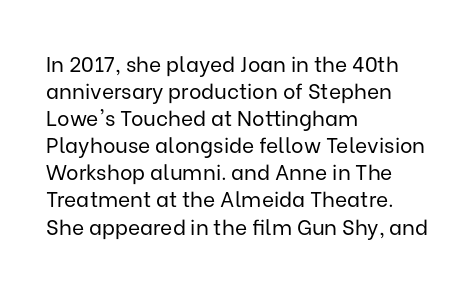
{"italic": "no", "bold": "no", "underline": "no", "align": "left", "line_spacing": "normal", "line_spacing_ratio": 1.29, "letter_spacing": "normal", "letter_spacing_em": 0.0, "glyph_px": 21}
